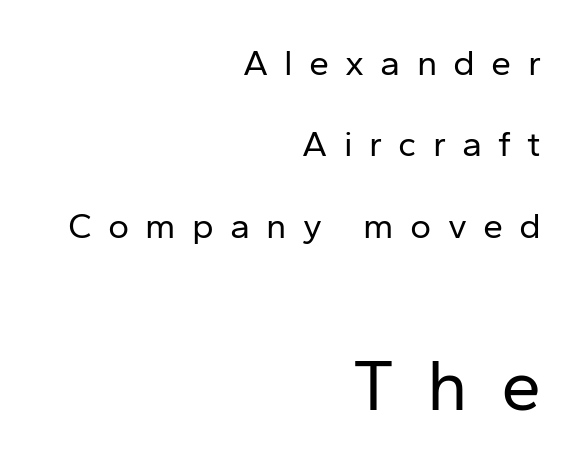
{"serif": "no", "italic": "no", "bold": "no", "weight": "regular", "width": "normal", "stroke_contrast": "low", "x_height": "medium", "monospaced": "no", "underline": "no", "align": "right", "line_spacing": "loose", "line_spacing_ratio": 2.26, "letter_spacing": "wide", "letter_spacing_em": 0.45, "larger_block": "second", "size_ratio": 2.0, "glyph_px": 72}
